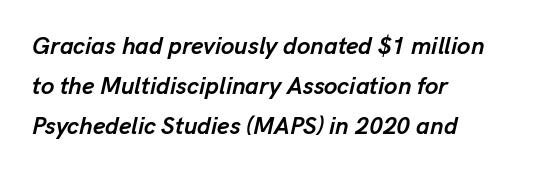
{"italic": "yes", "lean": "right", "slant_degrees": 13, "bold": "yes", "underline": "no", "align": "left", "line_spacing": "normal", "line_spacing_ratio": 1.67, "letter_spacing": "normal", "letter_spacing_em": 0.0, "glyph_px": 24}
